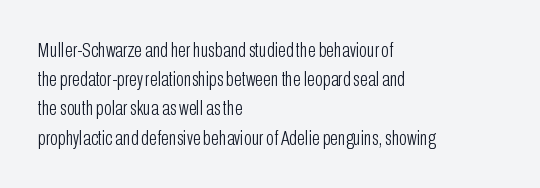
The image shows 21 px text type, upright; set left-aligned, normal line spacing (1.39x), normal letter spacing, not underlined.
